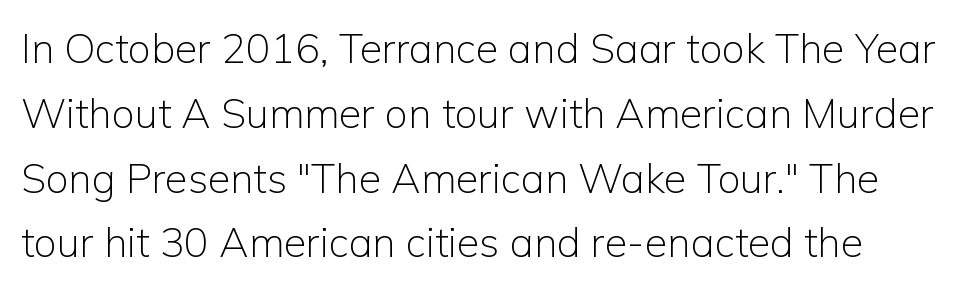
Do the characters align in a grid? No, the font is proportional. This is not heavy type; no bold has been used. Nobody drew a line under any word here. Grotesque or geometric, the face here clearly has no serifs. A roman cut, with each character standing at attention.
